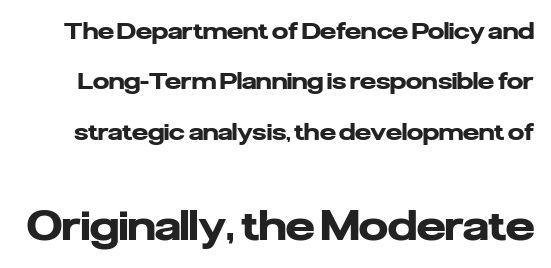
Q: Is the text bold? A: Yes.
Q: Is the text italic (slanted)? A: No, it is upright.
Q: Is the typeface a serif or a sans-serif typeface? A: Sans-serif.
Q: Is the text underlined? A: No.
Q: Is the spacing between letters normal or unusually wide? A: Normal.
Q: Is the spacing between lines tight, normal or loose? A: Loose.
Q: Which block of text is set in a larger size, the first (top) or the second (bottom)? A: The second (bottom) one.
Q: Width (condensed, normal, or wide)? A: Normal.
Q: Stroke contrast? A: Low.
Q: x-height? A: Medium.
Q: Monospaced? A: No.
